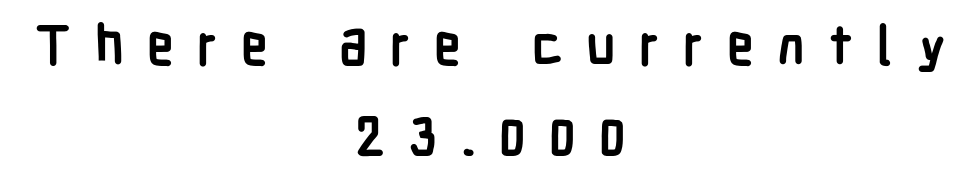
The image shows 54 px semibold, condensed sans-serif type, upright; set centered, normal line spacing (1.7x), unusually wide letter spacing (+0.43 em), not underlined; low stroke contrast and a medium x-height.
